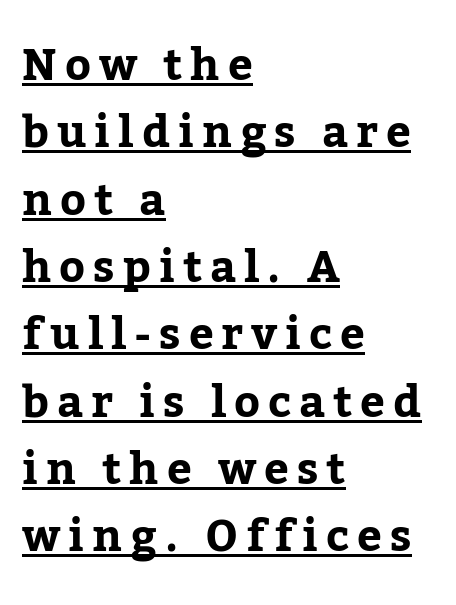
The image shows 44 px bold serif type, upright; set left-aligned, normal line spacing (1.53x), underlined; low stroke contrast and a medium x-height.
